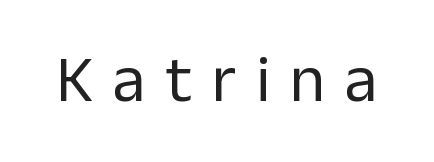
Q: Is the text bold? A: No.
Q: Is the text italic (slanted)? A: No, it is upright.
Q: Is the typeface a serif or a sans-serif typeface? A: Sans-serif.
Q: Is the text underlined? A: No.
Q: Is the spacing between letters normal or unusually wide? A: Unusually wide.
Q: Width (condensed, normal, or wide)? A: Normal.
Q: Stroke contrast? A: Low.
Q: x-height? A: Medium.
Q: Monospaced? A: No.
